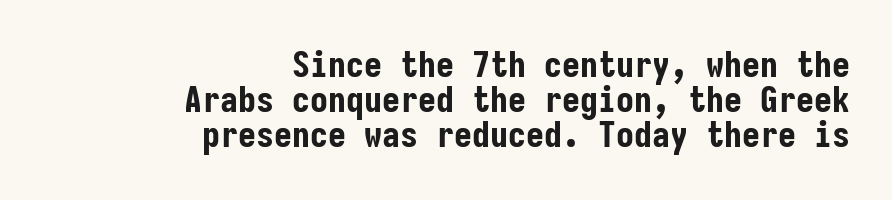
Q: Is the text bold? A: Yes.
Q: Is the text italic (slanted)? A: No, it is upright.
Q: Is the typeface a serif or a sans-serif typeface? A: Sans-serif.
Q: Is the text underlined? A: No.
Q: How is the paragraph aligned? A: Right-aligned.
Q: Is the spacing between letters normal or unusually wide? A: Normal.
Q: Is the spacing between lines tight, normal or loose? A: Tight.
Q: Width (condensed, normal, or wide)? A: Condensed.
Q: Stroke contrast? A: Low.
Q: x-height? A: Medium.
Q: Monospaced? A: Yes.
